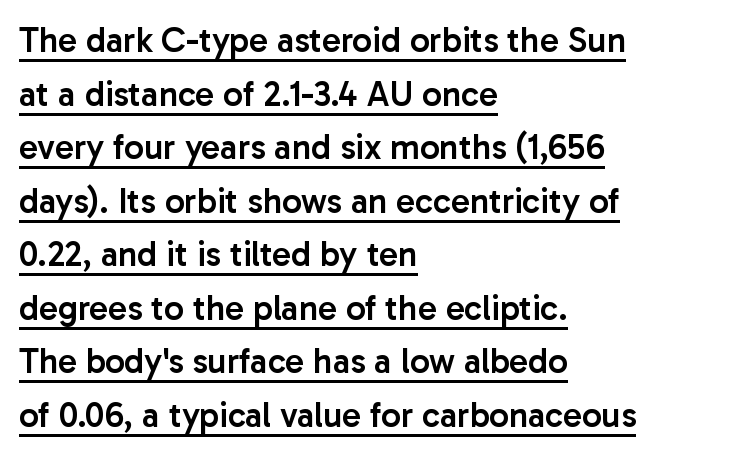
The image shows 35 px semibold sans-serif type, upright; set left-aligned, normal line spacing (1.53x), normal letter spacing, underlined; low stroke contrast and a medium x-height.
